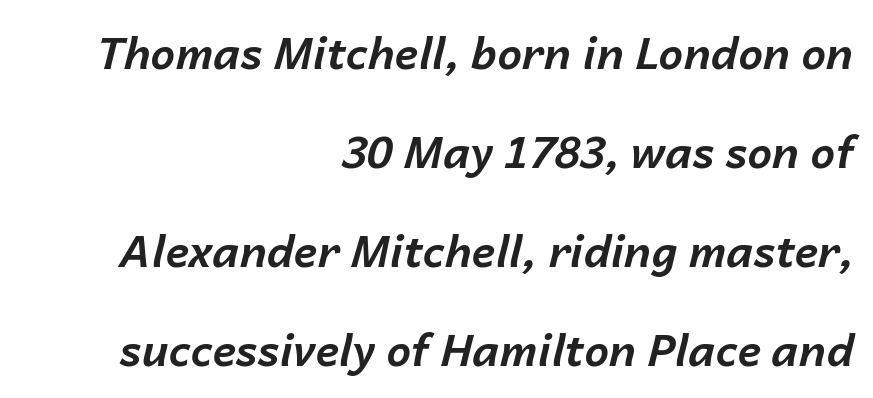
The face used here is rendered with its standard letterfit. It's the slanting kind of type. Any mark beneath the type? The region is blank. Think of a printed novel: that variable character pitch is what you see here. Every row of glyphs terminates at an identical x-position on the right.
